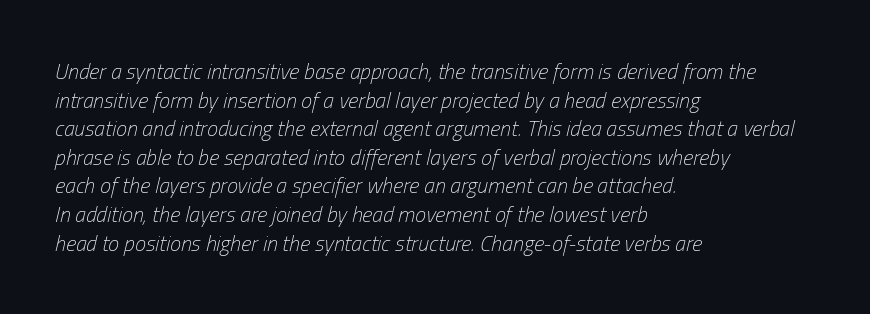
{"italic": "yes", "lean": "right", "slant_degrees": 13, "bold": "no", "underline": "no", "align": "left", "line_spacing": "normal", "line_spacing_ratio": 1.3, "letter_spacing": "normal", "letter_spacing_em": 0.0, "glyph_px": 22}
